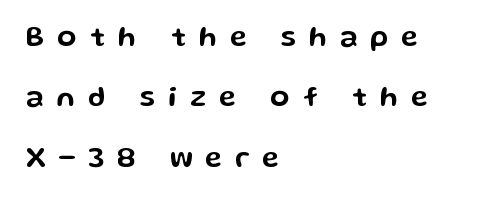
{"serif": "no", "italic": "no", "width": "wide", "stroke_contrast": "low", "x_height": "medium", "monospaced": "no", "underline": "no", "align": "left", "line_spacing": "loose", "line_spacing_ratio": 2.16, "letter_spacing": "wide", "letter_spacing_em": 0.47, "glyph_px": 28}
